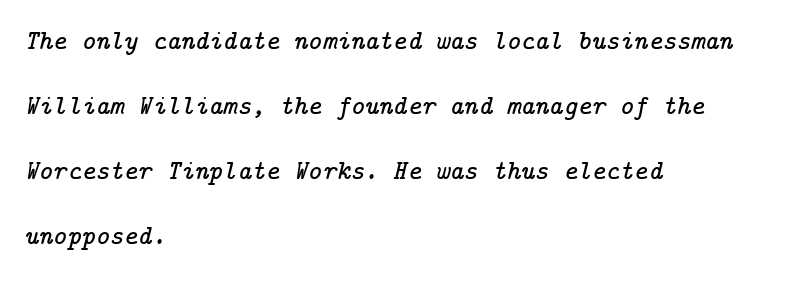
Characters are canted at an angle relative to the baseline's perpendicular. Clear beneath every line of the passage. Where is the straight margin? On the left. Here the glyphs are tracked normally, forming tight word shapes.
